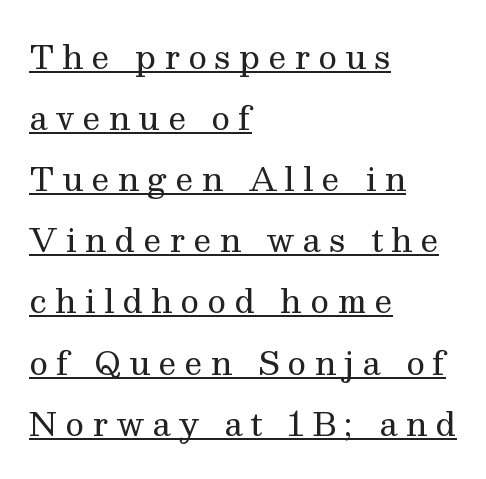
The leading is generous, giving the passage an open texture. The face used here is proportionally spaced, like ordinary book or web type. The ragged edge is on the right, which tells us the setting is flush left. The characters are drawn with everyday or finer stroke widths.
